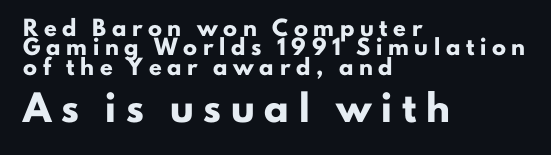
Q: Is the text bold? A: Yes.
Q: Is the text italic (slanted)? A: No, it is upright.
Q: Is the text underlined? A: No.
Q: How is the paragraph aligned? A: Left-aligned.
Q: Is the spacing between letters normal or unusually wide? A: Unusually wide.
Q: Is the spacing between lines tight, normal or loose? A: Normal.
Q: Which block of text is set in a larger size, the first (top) or the second (bottom)? A: The second (bottom) one.
